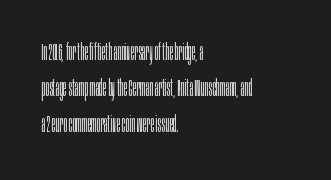
Q: Is the text bold? A: No.
Q: Is the text italic (slanted)? A: No, it is upright.
Q: Is the text underlined? A: No.
Q: How is the paragraph aligned? A: Left-aligned.
Q: Is the spacing between letters normal or unusually wide? A: Normal.
Q: Is the spacing between lines tight, normal or loose? A: Normal.
